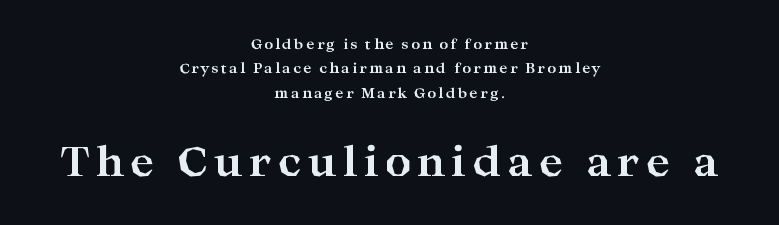
Q: Is the text bold? A: Yes.
Q: Is the text italic (slanted)? A: No, it is upright.
Q: Is the typeface a serif or a sans-serif typeface? A: Serif.
Q: Is the text underlined? A: No.
Q: How is the paragraph aligned? A: Centered.
Q: Which block of text is set in a larger size, the first (top) or the second (bottom)? A: The second (bottom) one.
Q: Width (condensed, normal, or wide)? A: Wide.
Q: Stroke contrast? A: High.
Q: x-height? A: Medium.
Q: Monospaced? A: No.
